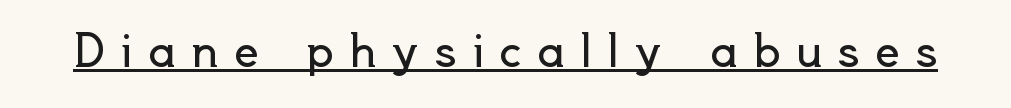
Vertical strokes here are truly vertical. A typesetter would call this proportional, since set widths differ per character. Tracking here is generous; glyphs stand well apart from one another. Weight: regular or lighter.
